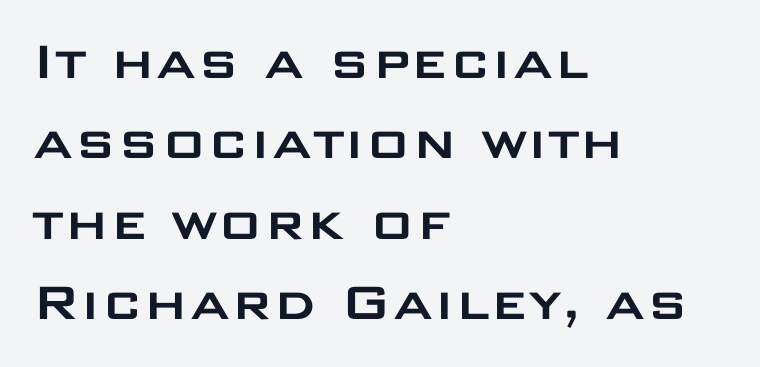
Q: Is the text italic (slanted)? A: No, it is upright.
Q: Is the typeface a serif or a sans-serif typeface? A: Sans-serif.
Q: Is the text underlined? A: No.
Q: How is the paragraph aligned? A: Left-aligned.
Q: Is the spacing between letters normal or unusually wide? A: Normal.
Q: Is the spacing between lines tight, normal or loose? A: Normal.
Q: Width (condensed, normal, or wide)? A: Wide.
Q: Stroke contrast? A: Low.
Q: x-height? A: Large.
Q: Monospaced? A: No.
